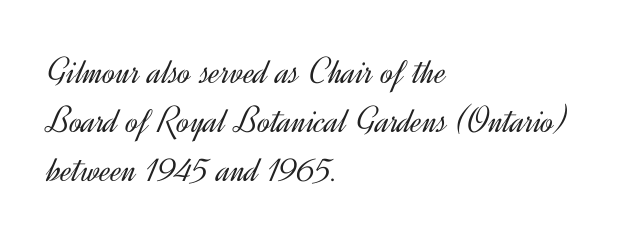
Quick note: interline space is typical. Horizontally, the lines are justified to the leading edge only. The text was rendered using a sans face with plain stroke endings. The passage shown has conventional tracking throughout. These glyphs show unthickened strokes, regular width or finer.
